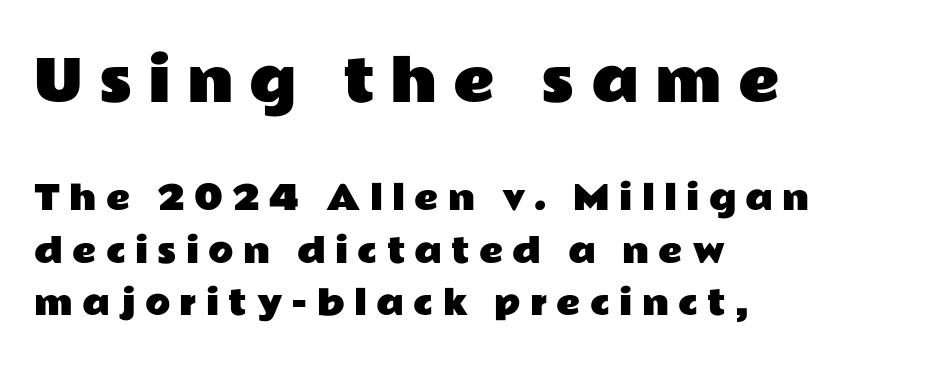
{"serif": "no", "italic": "no", "width": "wide", "stroke_contrast": "low", "x_height": "medium", "monospaced": "no", "underline": "no", "align": "left", "line_spacing": "normal", "line_spacing_ratio": 1.59, "letter_spacing": "wide", "letter_spacing_em": 0.28, "larger_block": "first", "size_ratio": 1.73, "glyph_px": 57}
